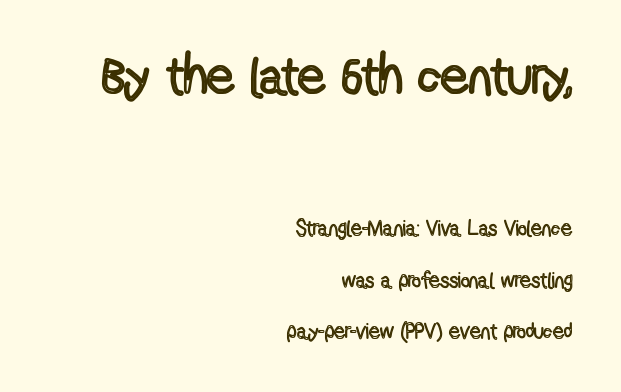
Q: Is the text italic (slanted)? A: No, it is upright.
Q: Is the text underlined? A: No.
Q: How is the paragraph aligned? A: Right-aligned.
Q: Is the spacing between letters normal or unusually wide? A: Normal.
Q: Is the spacing between lines tight, normal or loose? A: Loose.
Q: Which block of text is set in a larger size, the first (top) or the second (bottom)? A: The first (top) one.
Q: Width (condensed, normal, or wide)? A: Condensed.
Q: x-height? A: Medium.
Q: Monospaced? A: No.
